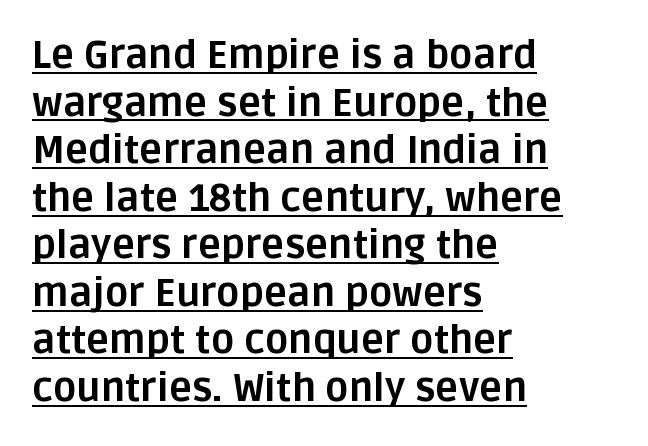
The image shows 39 px bold sans-serif type, upright; set left-aligned, line spacing 1.22x, normal letter spacing, underlined; low stroke contrast and a large x-height.
